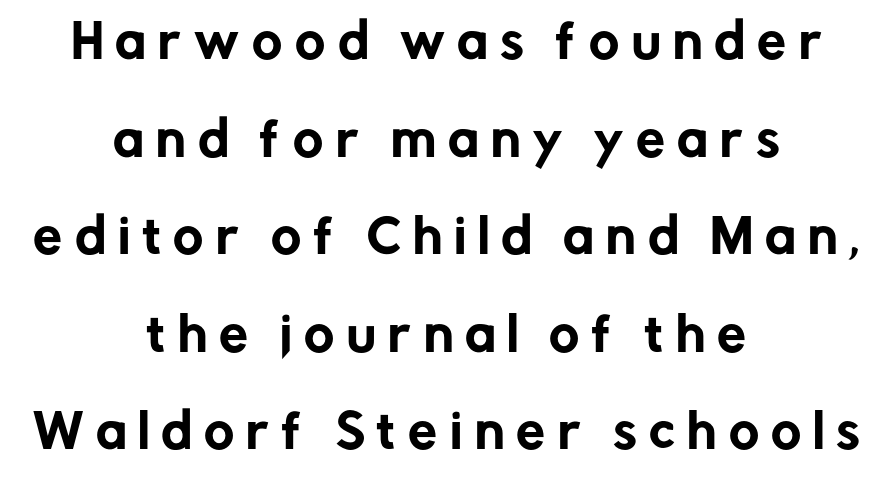
The image shows 46 px sans-serif type, upright; set centered, loose line spacing (2.12x), unusually wide letter spacing (+0.27 em), not underlined; low stroke contrast and a medium x-height.
